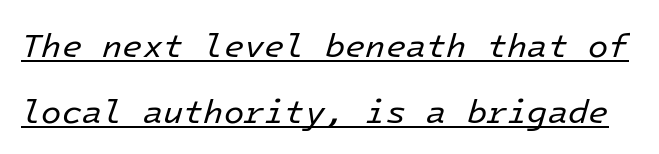
Q: Is the text bold? A: No.
Q: Is the text italic (slanted)? A: Yes, it leans right by about 16 degrees.
Q: Is the text underlined? A: Yes.
Q: Is the spacing between letters normal or unusually wide? A: Normal.
Q: Is the spacing between lines tight, normal or loose? A: Loose.
Q: Width (condensed, normal, or wide)? A: Normal.
Q: Stroke contrast? A: Low.
Q: x-height? A: Medium.
